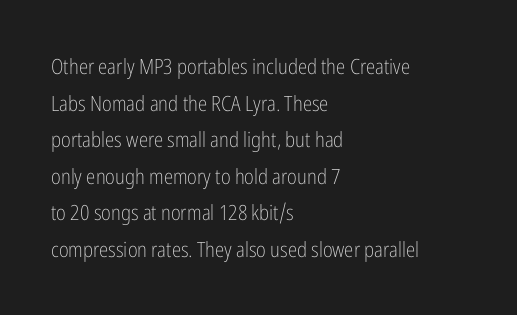
Q: Is the text bold? A: No.
Q: Is the text italic (slanted)? A: No, it is upright.
Q: Is the text underlined? A: No.
Q: How is the paragraph aligned? A: Left-aligned.
Q: Is the spacing between letters normal or unusually wide? A: Normal.
